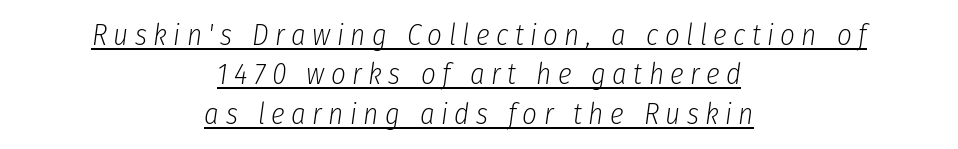
{"italic": "yes", "lean": "right", "slant_degrees": 8, "bold": "no", "weight": "light", "width": "condensed", "stroke_contrast": "low", "x_height": "medium", "monospaced": "no", "underline": "yes", "align": "center", "line_spacing": "normal", "line_spacing_ratio": 1.36, "letter_spacing": "wide", "letter_spacing_em": 0.22, "glyph_px": 29}
